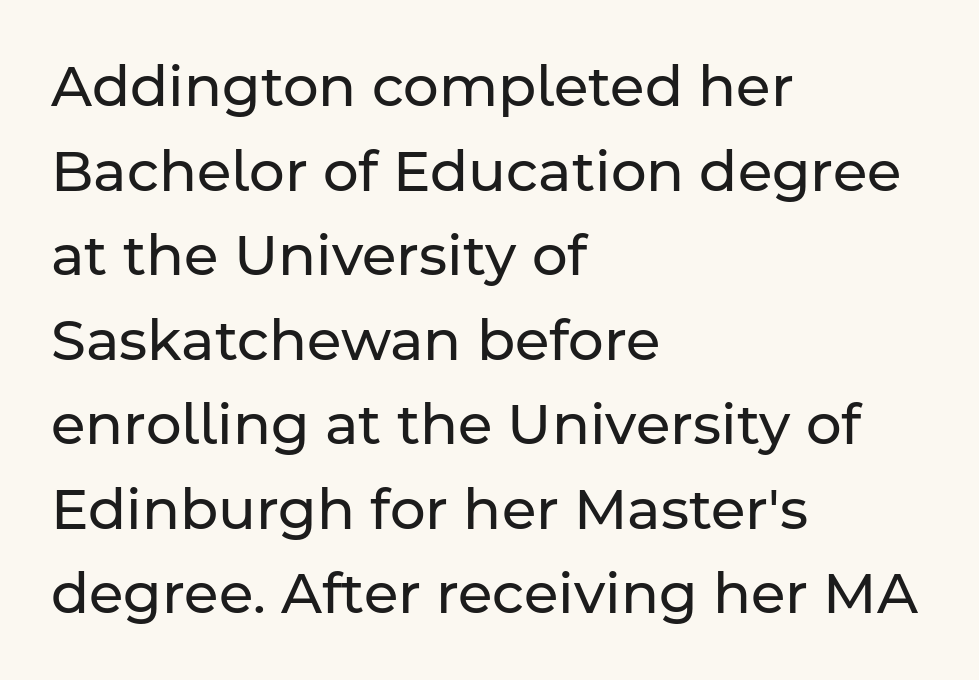
{"serif": "no", "italic": "no", "bold": "no", "weight": "regular", "width": "normal", "stroke_contrast": "low", "x_height": "medium", "monospaced": "no", "underline": "no", "align": "left", "line_spacing": "normal", "line_spacing_ratio": 1.51, "letter_spacing": "normal", "letter_spacing_em": 0.0, "glyph_px": 56}
